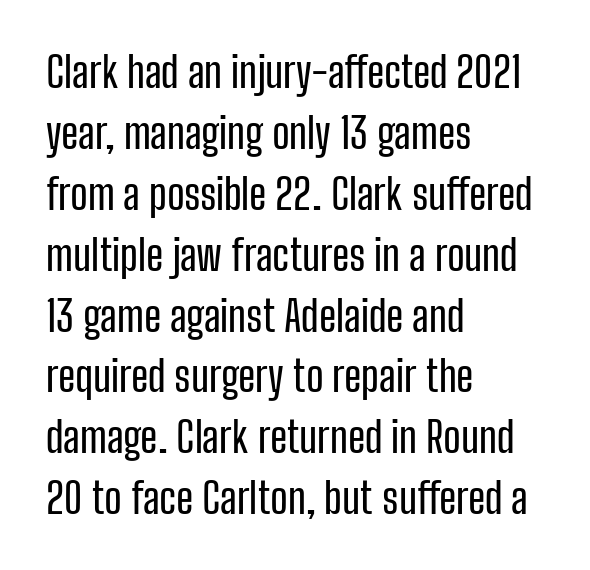
The image shows 42 px condensed sans-serif type, upright; set left-aligned, normal line spacing (1.45x), normal letter spacing, not underlined; low stroke contrast and a medium x-height.
